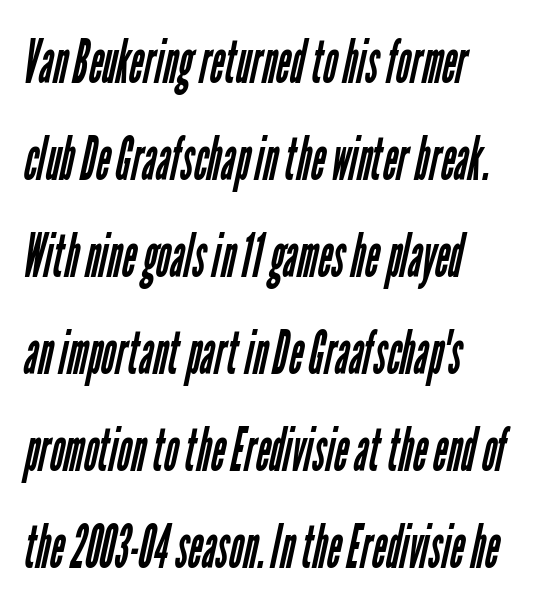
{"serif": "no", "bold": "no", "weight": "regular", "width": "condensed", "stroke_contrast": "low", "x_height": "medium", "monospaced": "no", "underline": "no", "align": "left", "line_spacing": "normal", "line_spacing_ratio": 1.59, "letter_spacing": "normal", "letter_spacing_em": 0.0, "glyph_px": 61}
